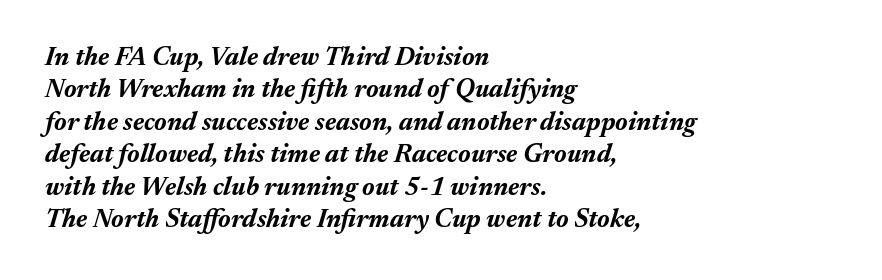
The image shows 26 px bold type, italic (leaning right); set left-aligned, normal line spacing (1.25x), normal letter spacing, not underlined.
